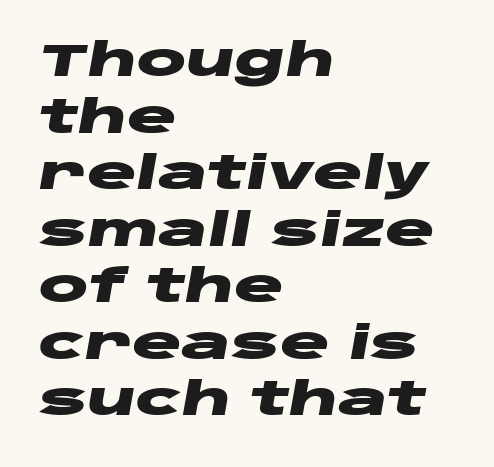
The rendering keeps characters at their native spacing. The glyphs are unaccompanied by any horizontal stroke below them. A typesetter would call this proportional, since set widths differ per character. Posture: slanted.
